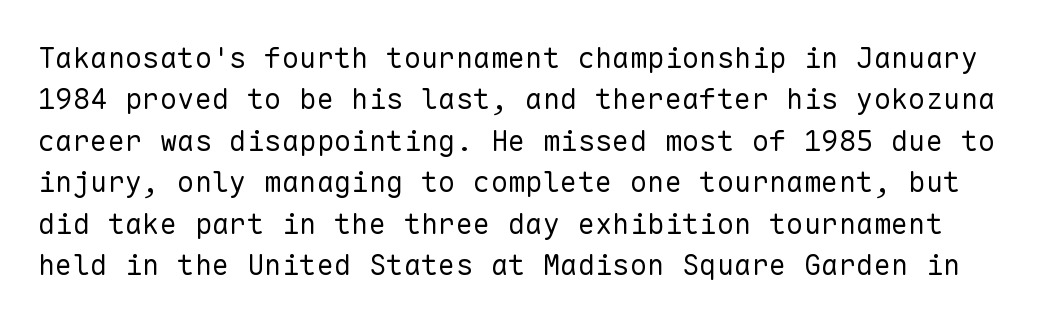
Spacing verdict: monospaced, one width for all characters. Successive baselines arrive at the customary interval. Quick note: underline off. Nope, no serifs anywhere on these letters. Students, note that the glyphs here touch the page at normal intervals.
